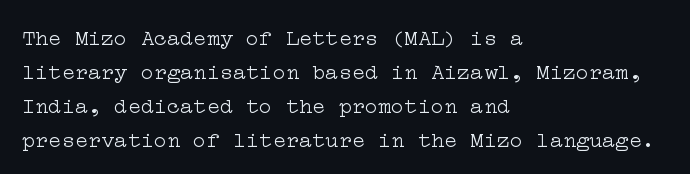
The image shows 22 px text type, upright; set left-aligned, normal line spacing (1.55x), normal letter spacing, not underlined.
